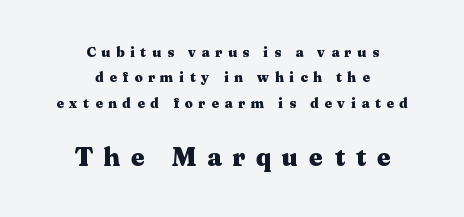
{"italic": "no", "bold": "yes", "underline": "no", "align": "center", "line_spacing_ratio": 1.82, "letter_spacing": "wide", "letter_spacing_em": 0.42, "larger_block": "second", "size_ratio": 1.86, "glyph_px": 26}
